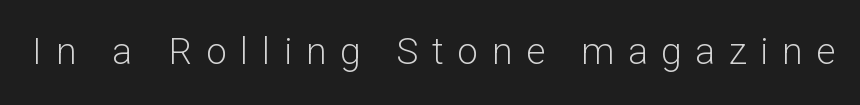
Q: Is the text bold? A: No.
Q: Is the text italic (slanted)? A: No, it is upright.
Q: Is the typeface a serif or a sans-serif typeface? A: Sans-serif.
Q: Is the text underlined? A: No.
Q: Is the spacing between letters normal or unusually wide? A: Unusually wide.
Q: Width (condensed, normal, or wide)? A: Normal.
Q: Stroke contrast? A: Low.
Q: x-height? A: Medium.
Q: Monospaced? A: No.
